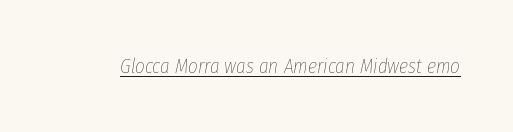
Would a proofreader flag this as italicized? Yes. The string is rendered with underlining switched on. Is this a heavy cut? Hardly; it is regular or lighter. There is no visible air inserted between adjacent glyphs.
